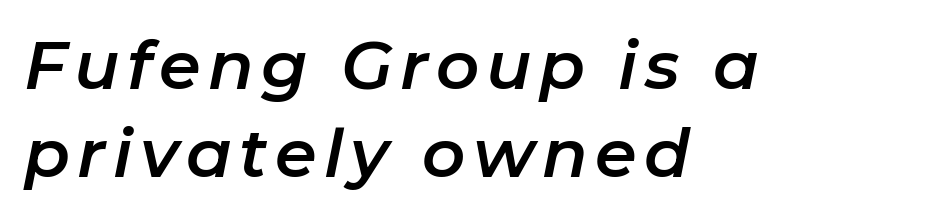
Q: Is the text italic (slanted)? A: Yes, it leans right by about 11 degrees.
Q: Is the text underlined? A: No.
Q: How is the paragraph aligned? A: Left-aligned.
Q: Is the spacing between lines tight, normal or loose? A: Normal.
Q: Width (condensed, normal, or wide)? A: Normal.
Q: Stroke contrast? A: Low.
Q: x-height? A: Medium.
Q: Monospaced? A: No.
